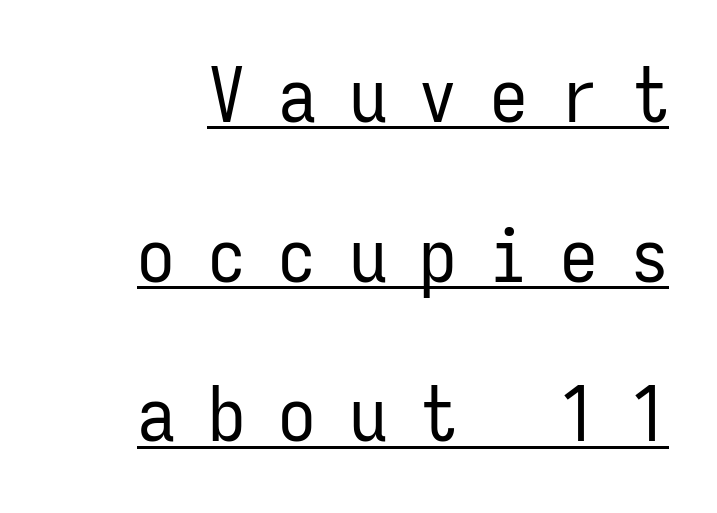
Q: Is the text bold? A: No.
Q: Is the text italic (slanted)? A: No, it is upright.
Q: Is the typeface a serif or a sans-serif typeface? A: Sans-serif.
Q: Is the text underlined? A: Yes.
Q: Is the spacing between letters normal or unusually wide? A: Unusually wide.
Q: Is the spacing between lines tight, normal or loose? A: Loose.
Q: Width (condensed, normal, or wide)? A: Condensed.
Q: Stroke contrast? A: Low.
Q: x-height? A: Medium.
Q: Monospaced? A: Yes.
